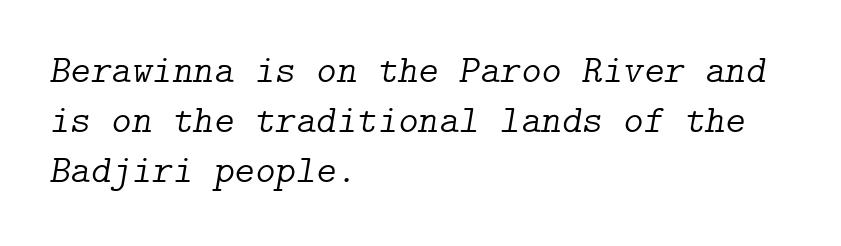
The image shows 39 px light serif type, italic (leaning right); set left-aligned, normal line spacing (1.28x), normal letter spacing, not underlined; low stroke contrast and a medium x-height.
